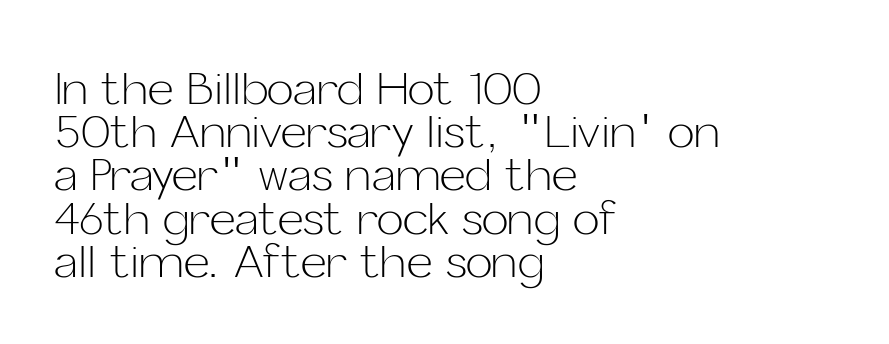
The image shows 45 px light sans-serif type, upright; set left-aligned, tight line spacing (0.96x), normal letter spacing, not underlined; low stroke contrast and a medium x-height.
